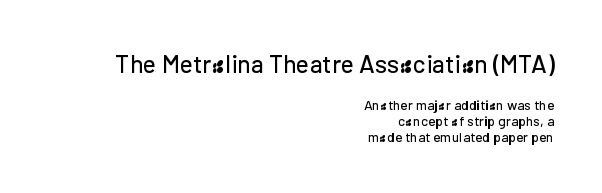
{"italic": "no", "underline": "no", "align": "right", "line_spacing": "tight", "line_spacing_ratio": 1.13, "letter_spacing": "normal", "letter_spacing_em": 0.0, "larger_block": "first", "size_ratio": 1.79, "glyph_px": 25}
